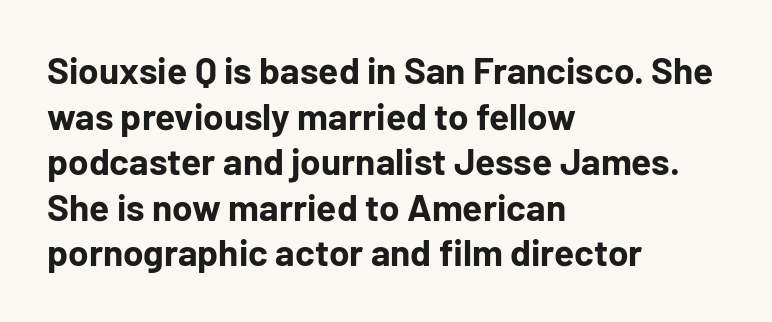
The image shows 37 px bold sans-serif type, upright; set left-aligned, line spacing 1.23x, normal letter spacing, not underlined; low stroke contrast and a medium x-height.
